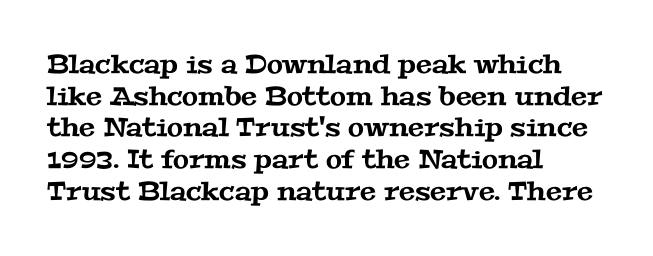
Beneath every word, the page is bare. This rendering leaves character spacing at its baseline value. Casual observation: everything's shoved over to the left.
